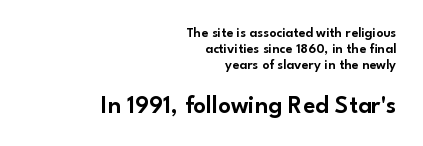
Q: Is the text italic (slanted)? A: No, it is upright.
Q: Is the text underlined? A: No.
Q: How is the paragraph aligned? A: Right-aligned.
Q: Is the spacing between letters normal or unusually wide? A: Normal.
Q: Is the spacing between lines tight, normal or loose? A: Tight.
Q: Which block of text is set in a larger size, the first (top) or the second (bottom)? A: The second (bottom) one.
